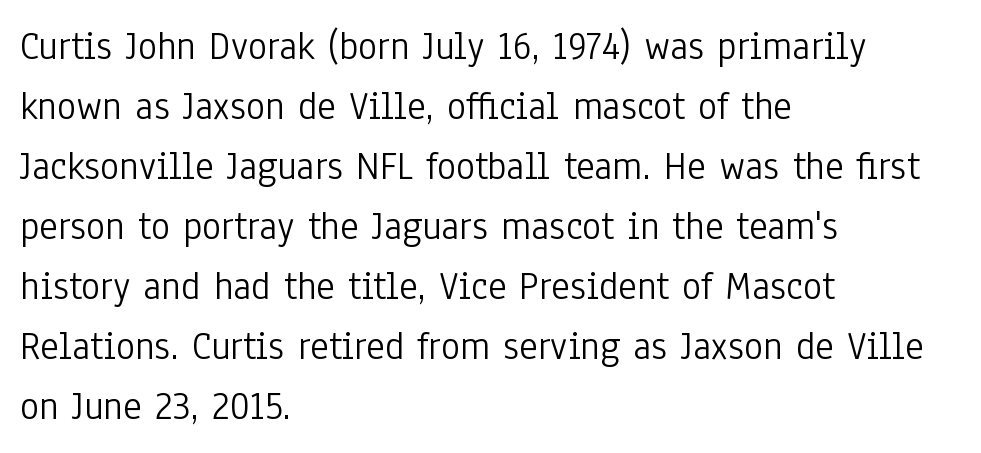
The image shows 40 px light, condensed sans-serif type, upright; set left-aligned, normal line spacing (1.5x), normal letter spacing, not underlined; low stroke contrast and a medium x-height.
